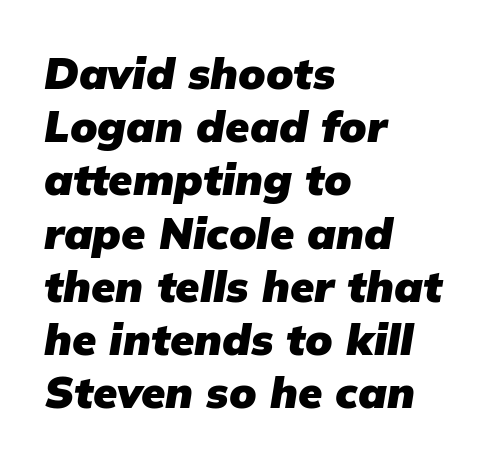
The image shows 44 px heavy type, italic (leaning right); set left-aligned, line spacing 1.21x, normal letter spacing, not underlined; low stroke contrast and a medium x-height.
